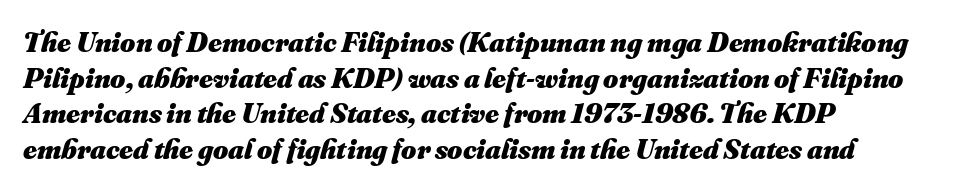
The image shows 29 px heavy type; set left-aligned, line spacing 1.23x, normal letter spacing, not underlined; medium stroke contrast and a small x-height.
